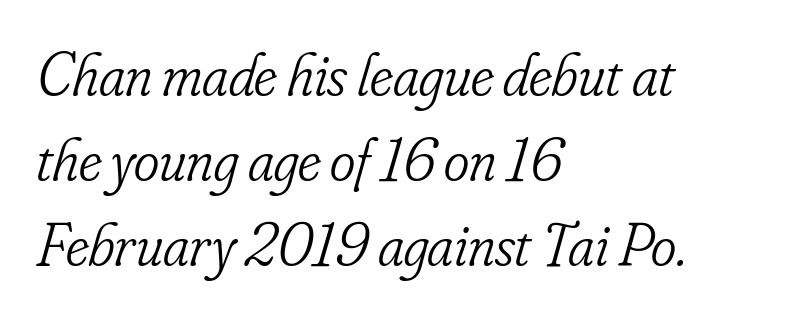
{"serif": "yes", "italic": "yes", "lean": "right", "slant_degrees": 16, "bold": "no", "weight": "light", "width": "condensed", "stroke_contrast": "low", "x_height": "small", "monospaced": "no", "underline": "no", "align": "left", "line_spacing": "normal", "line_spacing_ratio": 1.39, "letter_spacing": "normal", "letter_spacing_em": 0.0, "glyph_px": 61}
